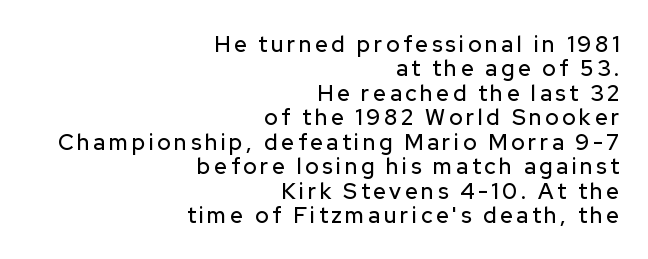
The image shows 22 px text type, upright; set right-aligned, tight line spacing (1.11x), not underlined.
